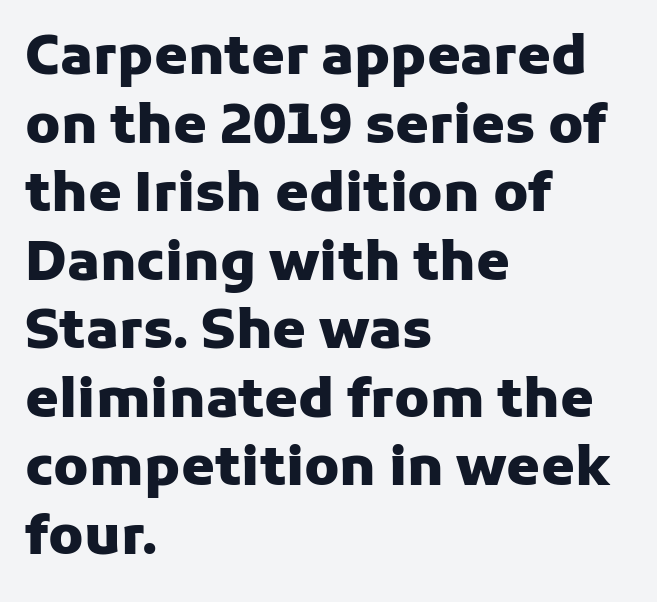
{"serif": "no", "italic": "no", "bold": "yes", "weight": "heavy", "width": "normal", "stroke_contrast": "low", "x_height": "medium", "monospaced": "no", "underline": "no", "align": "left", "line_spacing": "normal", "line_spacing_ratio": 1.27, "letter_spacing": "normal", "letter_spacing_em": 0.0, "glyph_px": 54}
